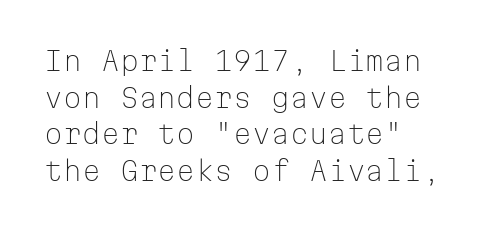
The image shows 27 px text type, upright; set left-aligned, normal line spacing (1.36x), normal letter spacing, not underlined.
